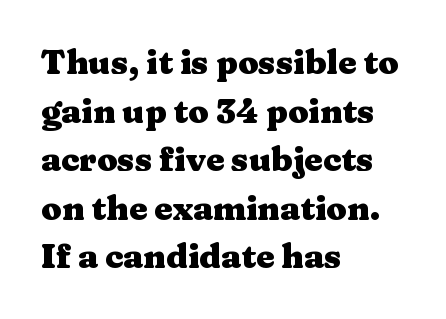
{"serif": "yes", "italic": "no", "bold": "yes", "weight": "heavy", "width": "wide", "stroke_contrast": "medium", "x_height": "medium", "monospaced": "no", "underline": "no", "align": "left", "line_spacing": "normal", "line_spacing_ratio": 1.47, "letter_spacing": "normal", "letter_spacing_em": 0.0, "glyph_px": 33}
